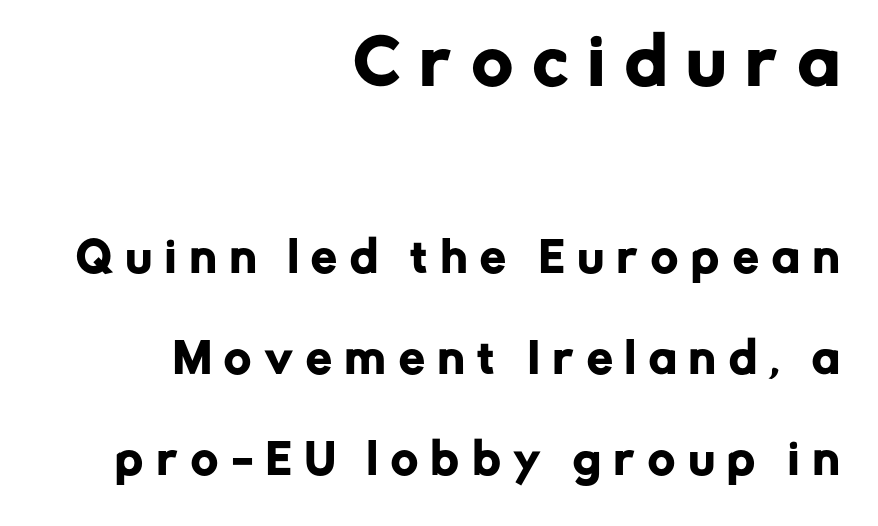
{"serif": "no", "italic": "no", "width": "normal", "stroke_contrast": "low", "x_height": "medium", "monospaced": "no", "underline": "no", "align": "right", "line_spacing": "loose", "line_spacing_ratio": 2.47, "letter_spacing": "wide", "letter_spacing_em": 0.33, "larger_block": "first", "size_ratio": 1.51, "glyph_px": 62}
